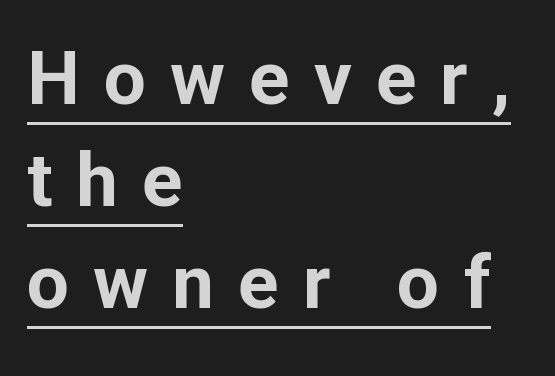
The image shows 75 px bold sans-serif type, upright; set left-aligned, normal line spacing (1.36x), unusually wide letter spacing (+0.32 em), underlined; low stroke contrast and a medium x-height.
